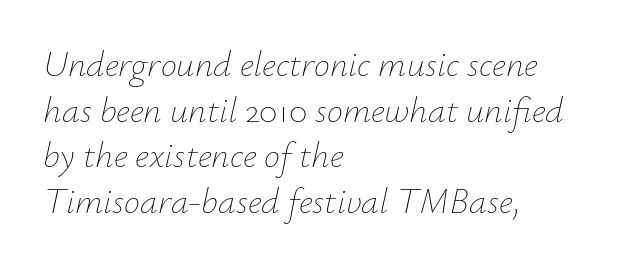
The block of text has a typical density, with ordinary space between rows. Clear beneath every line of the passage. Is the stroke heavy? The answer is a plain regular-or-lighter. The horizontal fit of the characters is conventional and even. Rendered with sloped, italic letterforms. Looks like regular typesetting: each glyph gets only the width it needs.
